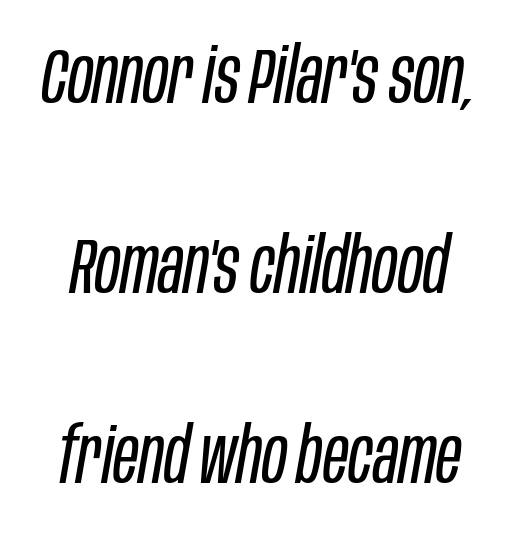
Q: Is the text bold? A: No.
Q: Is the text italic (slanted)? A: Yes, it leans right by about 10 degrees.
Q: Is the text underlined? A: No.
Q: Is the spacing between letters normal or unusually wide? A: Normal.
Q: Is the spacing between lines tight, normal or loose? A: Loose.
Q: Width (condensed, normal, or wide)? A: Condensed.
Q: Stroke contrast? A: Low.
Q: x-height? A: Large.
Q: Monospaced? A: No.
